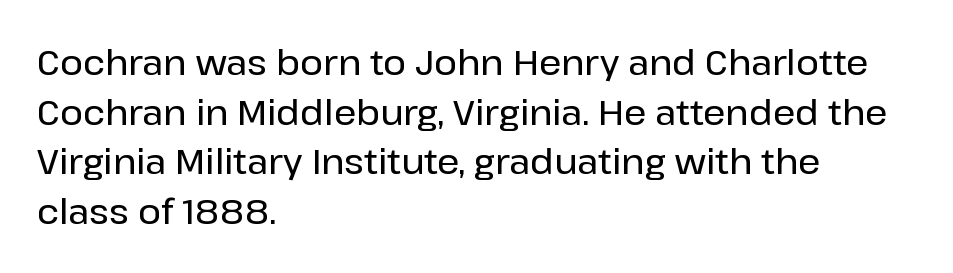
{"serif": "no", "italic": "no", "width": "normal", "stroke_contrast": "low", "x_height": "medium", "monospaced": "no", "underline": "no", "align": "left", "line_spacing": "normal", "line_spacing_ratio": 1.42, "letter_spacing": "normal", "letter_spacing_em": 0.0, "glyph_px": 35}
